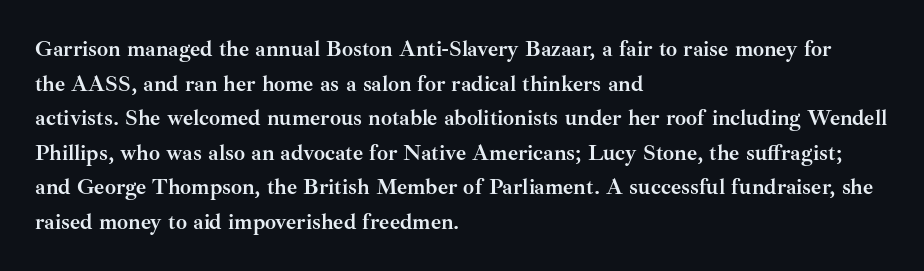
The image shows 22 px bold type, upright; set left-aligned, normal line spacing (1.57x), normal letter spacing, not underlined.
